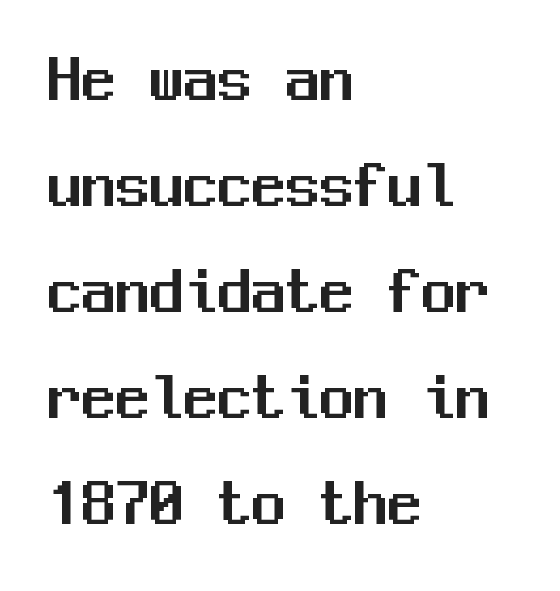
Caption: standard tracking, unaltered. Caption: multi-line text, flush left, ragged right. Typographically, this falls in the sans-serif category. Monospaced: the letters line up in strict vertical columns.
